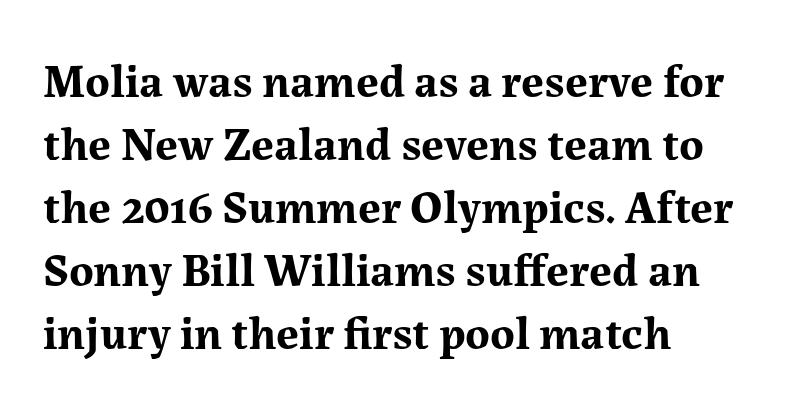
Q: Is the text bold? A: Yes.
Q: Is the text italic (slanted)? A: No, it is upright.
Q: Is the typeface a serif or a sans-serif typeface? A: Serif.
Q: Is the text underlined? A: No.
Q: How is the paragraph aligned? A: Left-aligned.
Q: Is the spacing between letters normal or unusually wide? A: Normal.
Q: Is the spacing between lines tight, normal or loose? A: Normal.
Q: Width (condensed, normal, or wide)? A: Normal.
Q: Stroke contrast? A: Medium.
Q: x-height? A: Medium.
Q: Monospaced? A: No.
